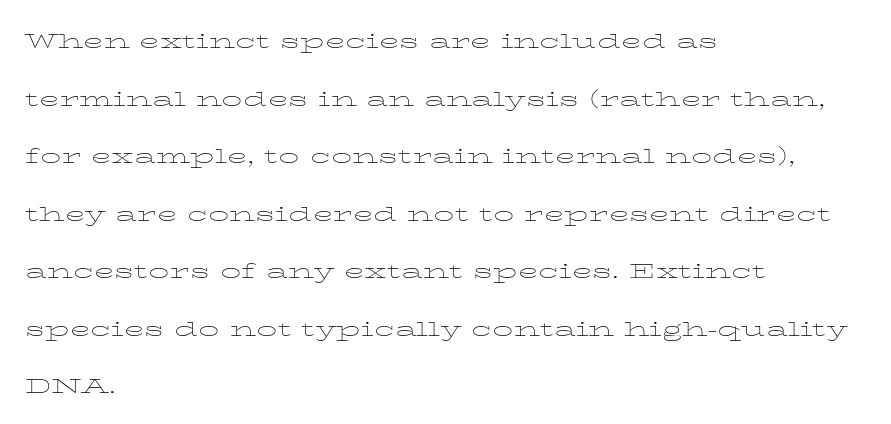
Q: Is the text bold? A: No.
Q: Is the text italic (slanted)? A: No, it is upright.
Q: Is the text underlined? A: No.
Q: How is the paragraph aligned? A: Left-aligned.
Q: Is the spacing between letters normal or unusually wide? A: Normal.
Q: Is the spacing between lines tight, normal or loose? A: Loose.
